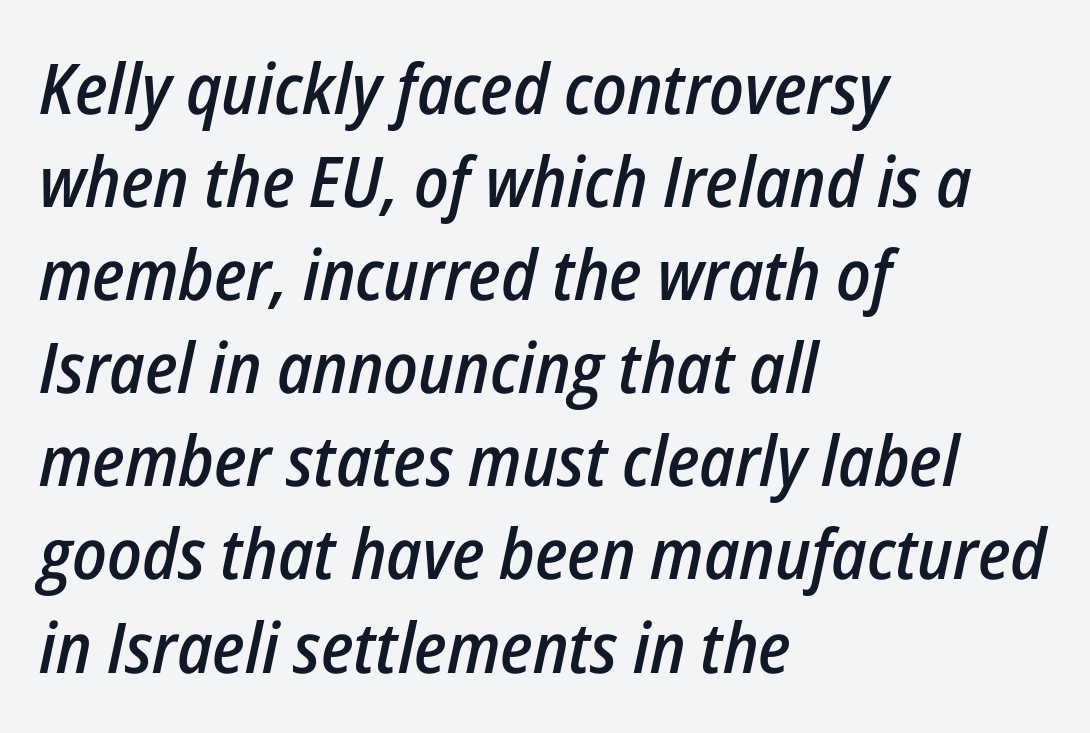
Q: Is the text bold? A: Semi-bold.
Q: Is the text italic (slanted)? A: Yes, it leans right by about 12 degrees.
Q: Is the text underlined? A: No.
Q: How is the paragraph aligned? A: Left-aligned.
Q: Is the spacing between letters normal or unusually wide? A: Normal.
Q: Is the spacing between lines tight, normal or loose? A: Normal.
Q: Width (condensed, normal, or wide)? A: Condensed.
Q: Stroke contrast? A: Low.
Q: x-height? A: Medium.
Q: Monospaced? A: No.
